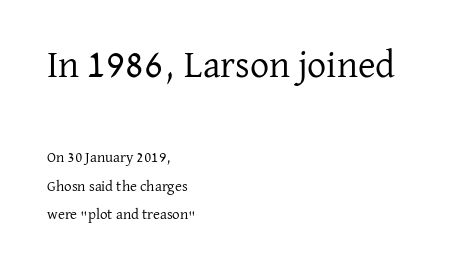
Airy leading. This is the regular roman posture of the typeface. Size hierarchy here favors the leading block over the trailing one. Letters rest on an invisible, unmarked baseline. This sample has the flowing, uneven cadence of proportional lettering.
